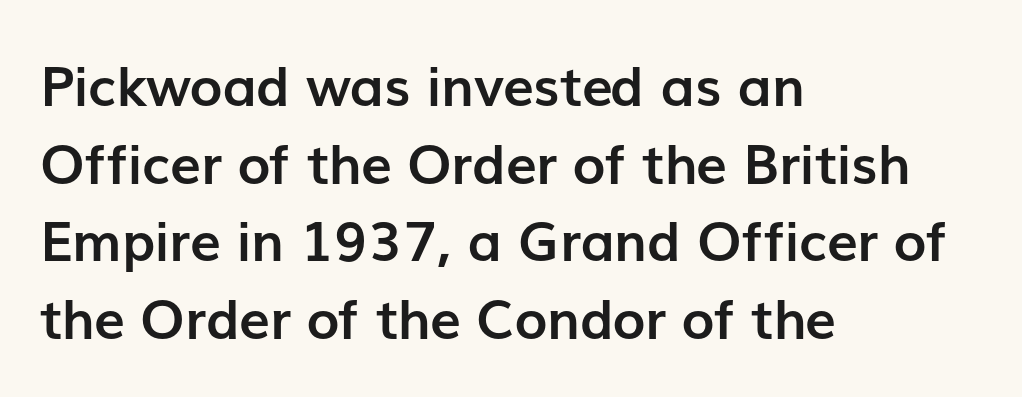
This sample uses a sans-serif face. The compositor pushed each line to the left boundary. The horizontal fit of the characters is conventional and even. Typesetter's note: full bold, strokes at maximum text heaviness. Plain, unruled lines of type. These lines were composed using upright roman letters.
